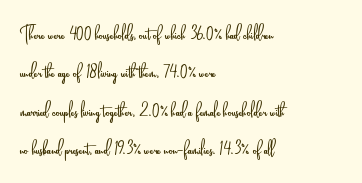
Q: Is the text bold? A: No.
Q: Is the text underlined? A: No.
Q: How is the paragraph aligned? A: Left-aligned.
Q: Is the spacing between letters normal or unusually wide? A: Normal.
Q: Is the spacing between lines tight, normal or loose? A: Normal.
